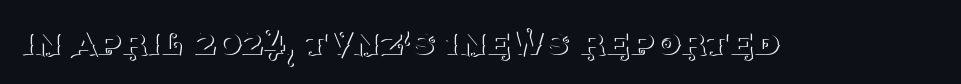
Q: Is the text bold? A: No.
Q: Is the text italic (slanted)? A: No, it is upright.
Q: Is the typeface a serif or a sans-serif typeface? A: Serif.
Q: Is the text underlined? A: No.
Q: Is the spacing between letters normal or unusually wide? A: Normal.
Q: Width (condensed, normal, or wide)? A: Normal.
Q: Stroke contrast? A: Medium.
Q: x-height? A: Large.
Q: Monospaced? A: No.
